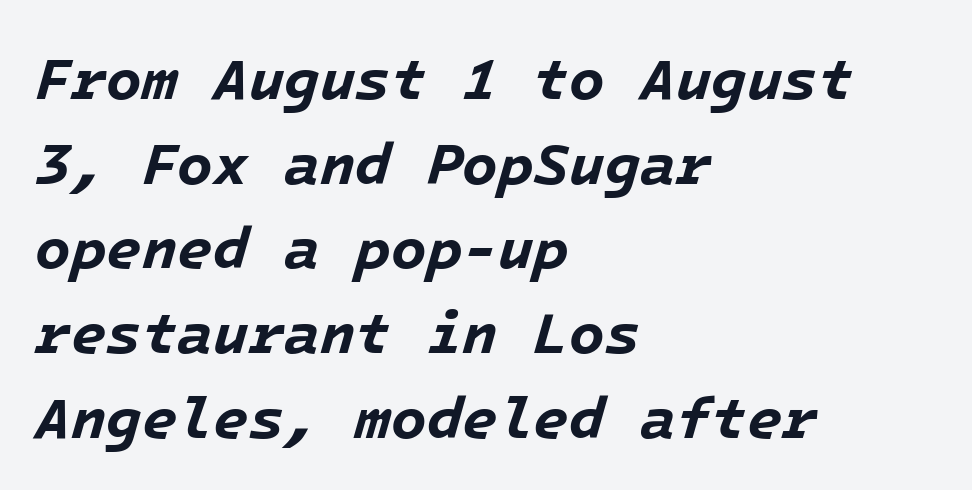
{"italic": "yes", "lean": "right", "slant_degrees": 16, "bold": "yes", "weight": "bold", "width": "normal", "stroke_contrast": "low", "x_height": "medium", "underline": "no", "align": "left", "line_spacing": "normal", "line_spacing_ratio": 1.46, "letter_spacing": "normal", "letter_spacing_em": 0.0, "glyph_px": 58}
